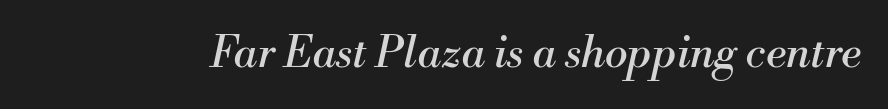
{"serif": "yes", "italic": "yes", "lean": "right", "slant_degrees": 13, "bold": "no", "weight": "regular", "width": "normal", "stroke_contrast": "medium", "x_height": "small", "monospaced": "no", "underline": "no", "letter_spacing": "normal", "letter_spacing_em": 0.0, "glyph_px": 43}
